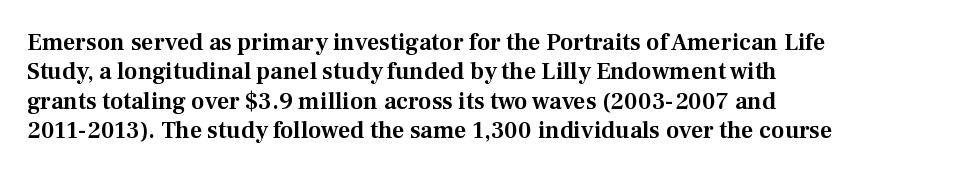
{"italic": "no", "underline": "no", "align": "left", "line_spacing_ratio": 1.22, "letter_spacing": "normal", "letter_spacing_em": 0.0, "glyph_px": 24}
